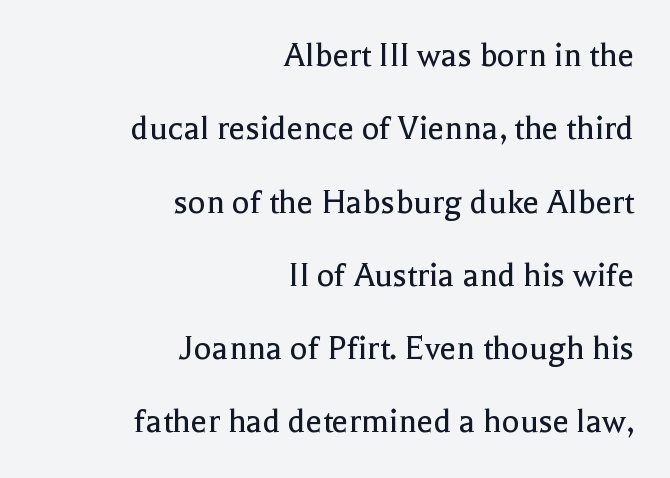
In terms of letterform style, serifs are clearly present. Plain, unruled lines of type. These lines are rendered in a variable-pitch font. A student would call this right alignment; a typographer would say flush right, rag left. No heavy texture on the line: the type isn't bold. Posture: upright roman.
